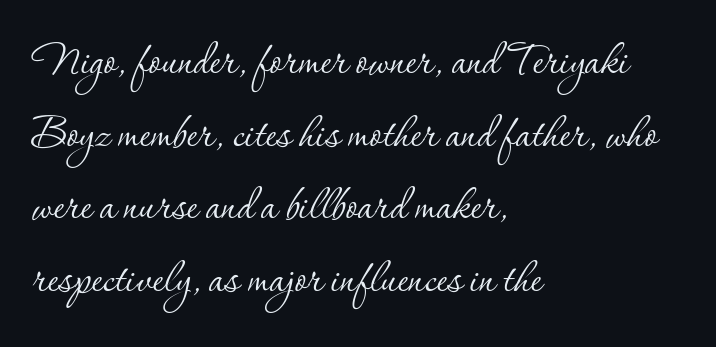
{"serif": "yes", "bold": "no", "weight": "thin", "width": "normal", "stroke_contrast": "low", "x_height": "small", "monospaced": "no", "underline": "no", "align": "left", "line_spacing": "normal", "line_spacing_ratio": 1.32, "letter_spacing": "normal", "letter_spacing_em": 0.0, "glyph_px": 55}
